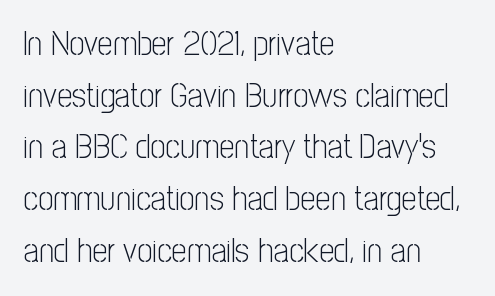
The image shows 34 px light, condensed sans-serif type, upright; set left-aligned, normal line spacing (1.52x), normal letter spacing, not underlined; low stroke contrast and a medium x-height.
